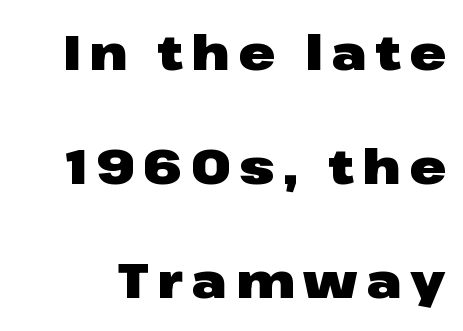
The image shows 49 px heavy, wide sans-serif type, upright; set loose line spacing (2.33x), not underlined; low stroke contrast and a medium x-height.
